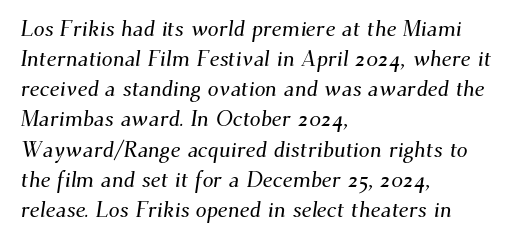
{"underline": "no", "align": "left", "line_spacing": "normal", "line_spacing_ratio": 1.37, "letter_spacing": "normal", "letter_spacing_em": 0.0, "glyph_px": 22}
